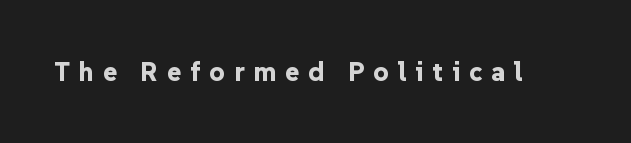
Every character sits straight up, as roman type does. Weight check: bold — yes, fully. Check under the words: just untouched page. The rendering inserts visible extra space after every character.
